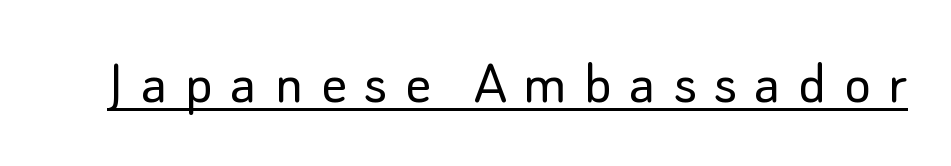
Q: Is the text bold? A: No.
Q: Is the text italic (slanted)? A: No, it is upright.
Q: Is the typeface a serif or a sans-serif typeface? A: Sans-serif.
Q: Is the text underlined? A: Yes.
Q: Is the spacing between letters normal or unusually wide? A: Unusually wide.
Q: Width (condensed, normal, or wide)? A: Normal.
Q: Stroke contrast? A: Low.
Q: x-height? A: Small.
Q: Monospaced? A: No.
